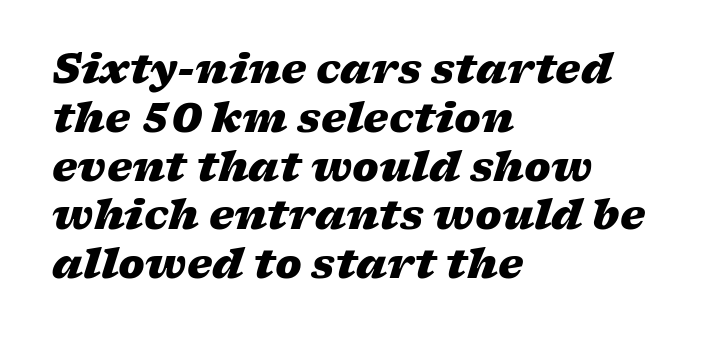
{"italic": "yes", "lean": "right", "slant_degrees": 17, "bold": "yes", "weight": "heavy", "width": "wide", "stroke_contrast": "low", "x_height": "medium", "monospaced": "no", "underline": "no", "align": "left", "line_spacing_ratio": 1.22, "letter_spacing": "normal", "letter_spacing_em": 0.0, "glyph_px": 40}
